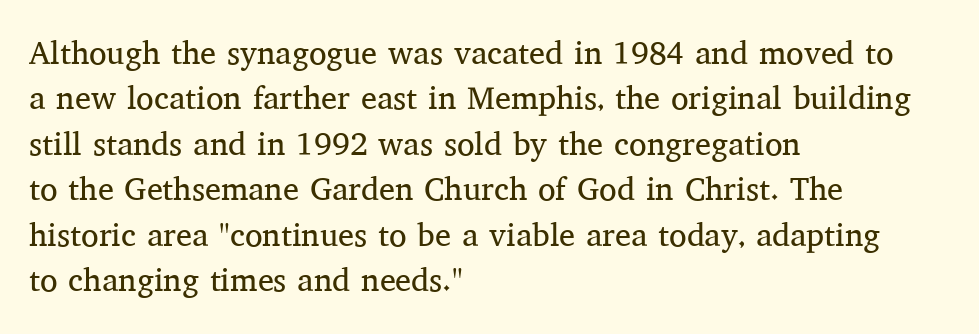
Q: Is the text bold? A: No.
Q: Is the text italic (slanted)? A: No, it is upright.
Q: Is the typeface a serif or a sans-serif typeface? A: Serif.
Q: Is the text underlined? A: No.
Q: How is the paragraph aligned? A: Left-aligned.
Q: Is the spacing between letters normal or unusually wide? A: Normal.
Q: Is the spacing between lines tight, normal or loose? A: Normal.
Q: Width (condensed, normal, or wide)? A: Normal.
Q: Stroke contrast? A: Medium.
Q: x-height? A: Medium.
Q: Monospaced? A: No.
